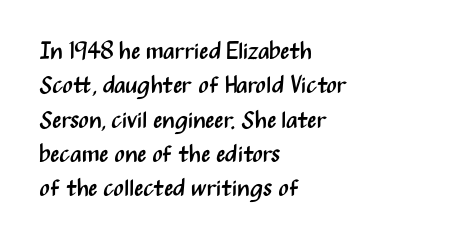
{"italic": "no", "bold": "no", "underline": "no", "align": "left", "line_spacing": "normal", "line_spacing_ratio": 1.43, "letter_spacing": "normal", "letter_spacing_em": 0.0, "glyph_px": 24}
